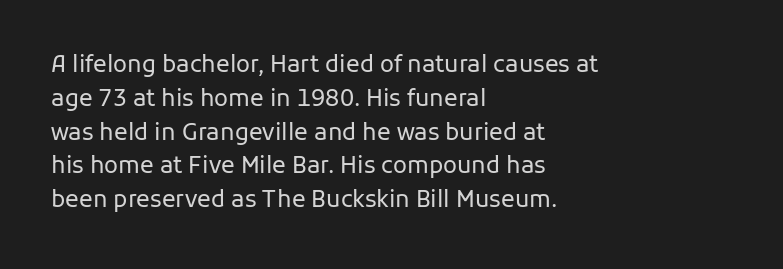
Q: Is the text bold? A: No.
Q: Is the text italic (slanted)? A: No, it is upright.
Q: Is the text underlined? A: No.
Q: How is the paragraph aligned? A: Left-aligned.
Q: Is the spacing between letters normal or unusually wide? A: Normal.
Q: Is the spacing between lines tight, normal or loose? A: Normal.
